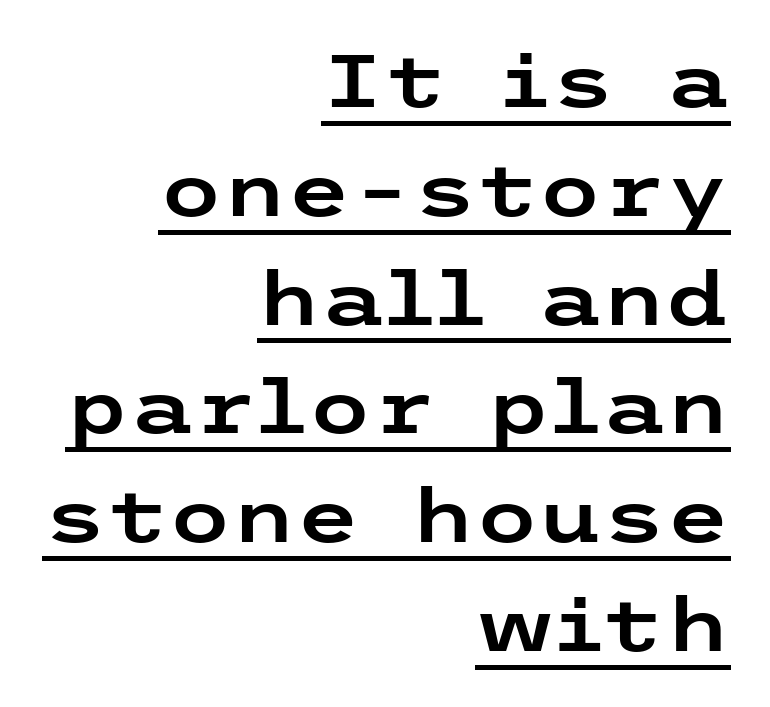
Q: Is the text italic (slanted)? A: No, it is upright.
Q: Is the typeface a serif or a sans-serif typeface? A: Sans-serif.
Q: Is the text underlined? A: Yes.
Q: How is the paragraph aligned? A: Right-aligned.
Q: Is the spacing between letters normal or unusually wide? A: Normal.
Q: Is the spacing between lines tight, normal or loose? A: Normal.
Q: Width (condensed, normal, or wide)? A: Wide.
Q: Stroke contrast? A: Low.
Q: x-height? A: Medium.
